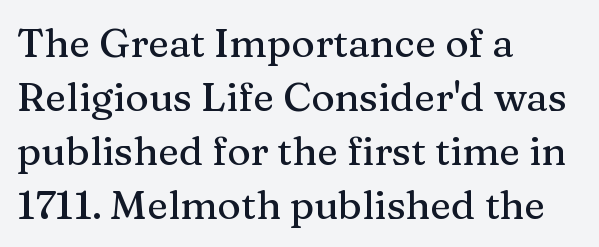
The image shows 40 px serif type, upright; set left-aligned, normal line spacing (1.35x), normal letter spacing, not underlined; medium stroke contrast and a medium x-height.
